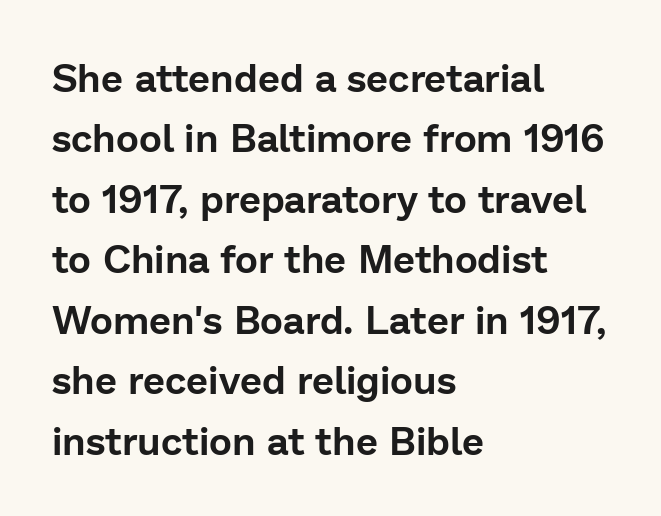
The image shows 39 px sans-serif type, upright; set left-aligned, normal line spacing (1.55x), normal letter spacing, not underlined; low stroke contrast and a medium x-height.
